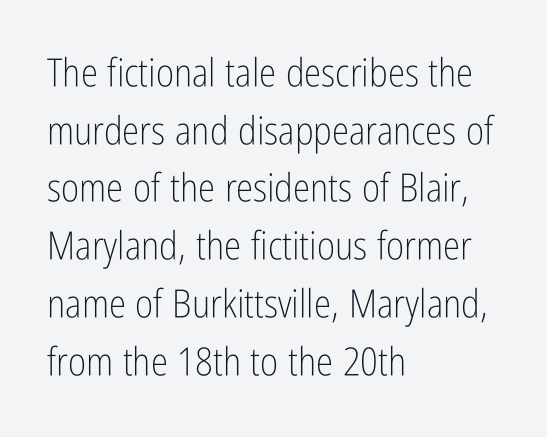
Q: Is the text bold? A: No.
Q: Is the text italic (slanted)? A: No, it is upright.
Q: Is the typeface a serif or a sans-serif typeface? A: Sans-serif.
Q: Is the text underlined? A: No.
Q: How is the paragraph aligned? A: Left-aligned.
Q: Is the spacing between letters normal or unusually wide? A: Normal.
Q: Is the spacing between lines tight, normal or loose? A: Normal.
Q: Width (condensed, normal, or wide)? A: Condensed.
Q: Stroke contrast? A: Low.
Q: x-height? A: Medium.
Q: Monospaced? A: No.
